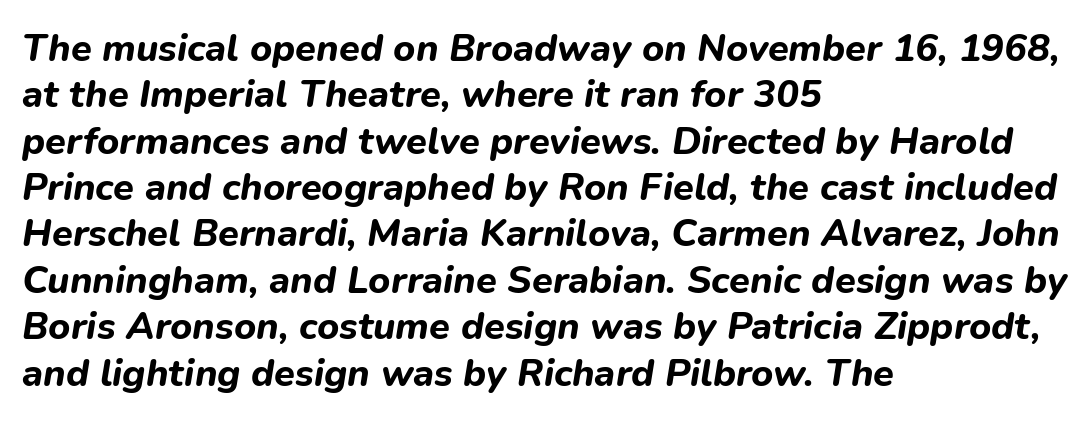
Heft: maximum for text — a bold. Rule under the text: the space is simply empty. Spacing verdict: proportional, widths tailored to each character. Characters follow at the spacing the type designer built in. The specimen reads as italic at a glance. The ragged edge is on the right, which tells us the setting is flush left.
